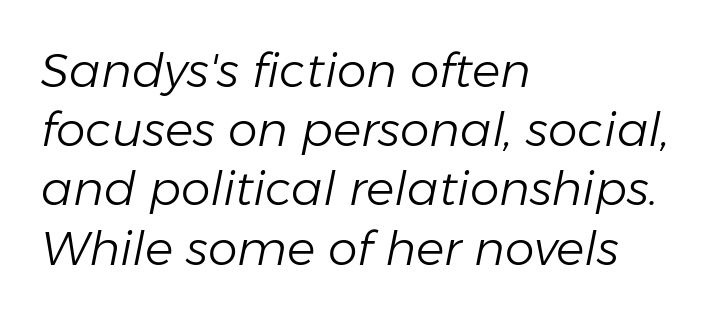
The image shows 47 px light type, italic (leaning right); set left-aligned, normal line spacing (1.26x), normal letter spacing, not underlined; low stroke contrast and a medium x-height.
